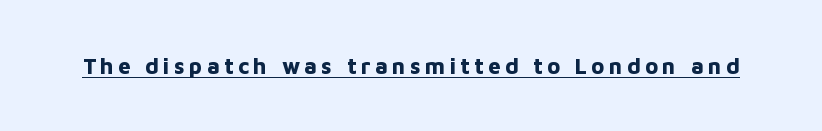
Rendered with straight, roman letterforms. Somebody hit Ctrl+U on this one — the words are underlined. The glyphs have the mass of a bold cut. Tracking here is generous; glyphs stand well apart from one another.
